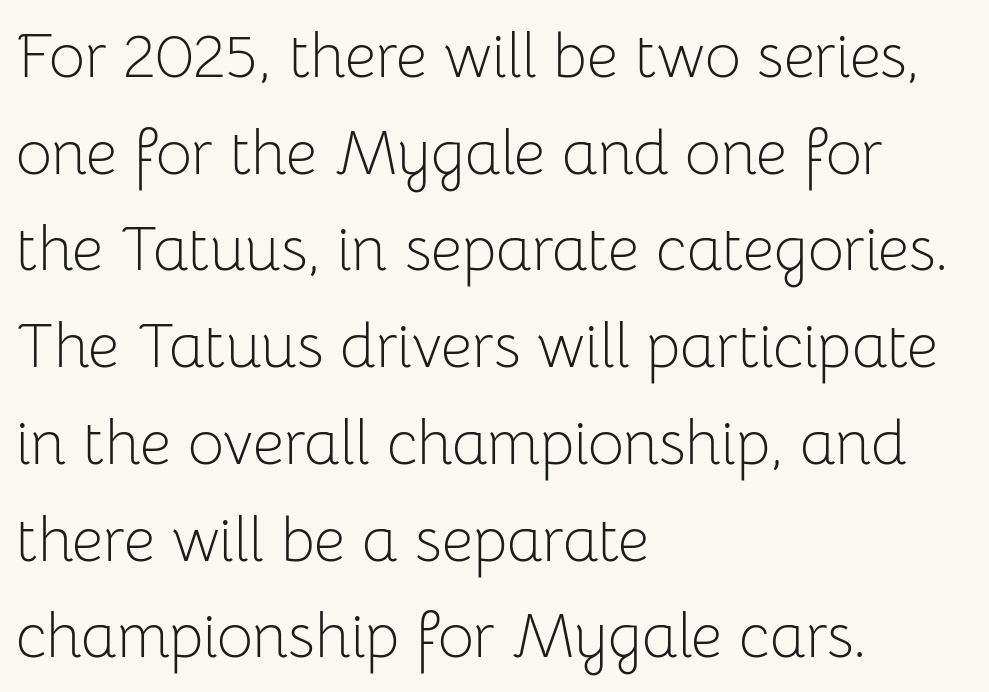
The image shows 62 px light sans-serif type, upright; set left-aligned, normal line spacing (1.56x), normal letter spacing, not underlined; low stroke contrast and a medium x-height.
